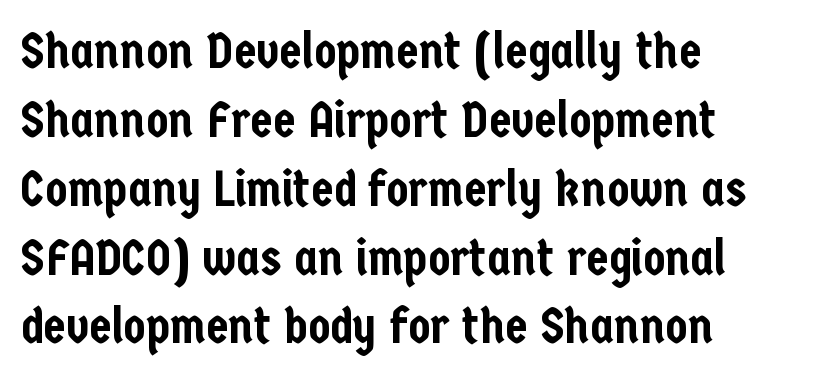
The image shows 51 px condensed sans-serif type, upright; set left-aligned, normal line spacing (1.35x), normal letter spacing, not underlined; low stroke contrast and a medium x-height.
